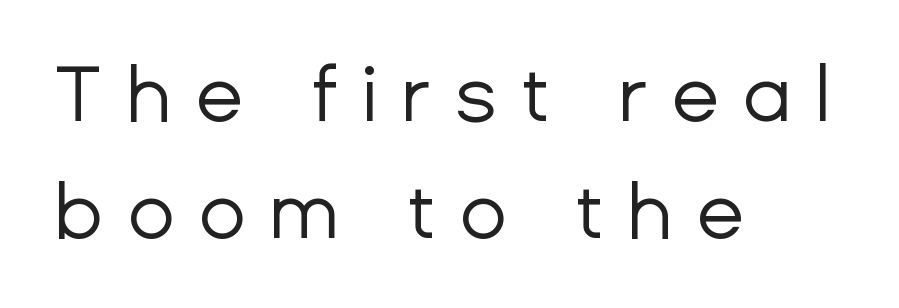
Q: Is the text bold? A: No.
Q: Is the text italic (slanted)? A: No, it is upright.
Q: Is the typeface a serif or a sans-serif typeface? A: Sans-serif.
Q: Is the text underlined? A: No.
Q: How is the paragraph aligned? A: Left-aligned.
Q: Is the spacing between letters normal or unusually wide? A: Unusually wide.
Q: Is the spacing between lines tight, normal or loose? A: Normal.
Q: Width (condensed, normal, or wide)? A: Normal.
Q: Stroke contrast? A: Low.
Q: x-height? A: Medium.
Q: Monospaced? A: No.
